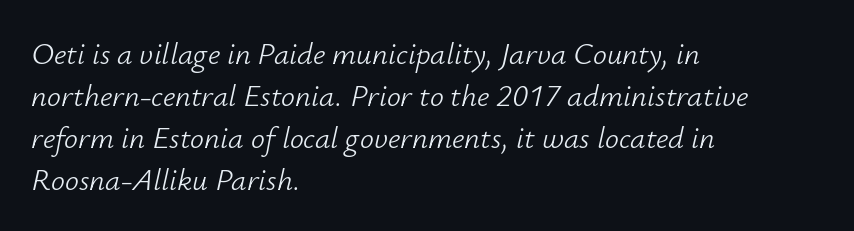
Q: Is the text bold? A: No.
Q: Is the text italic (slanted)? A: Yes, it leans right by about 12 degrees.
Q: Is the text underlined? A: No.
Q: How is the paragraph aligned? A: Left-aligned.
Q: Is the spacing between letters normal or unusually wide? A: Normal.
Q: Is the spacing between lines tight, normal or loose? A: Normal.
Q: Width (condensed, normal, or wide)? A: Normal.
Q: Stroke contrast? A: Low.
Q: x-height? A: Small.
Q: Monospaced? A: No.
